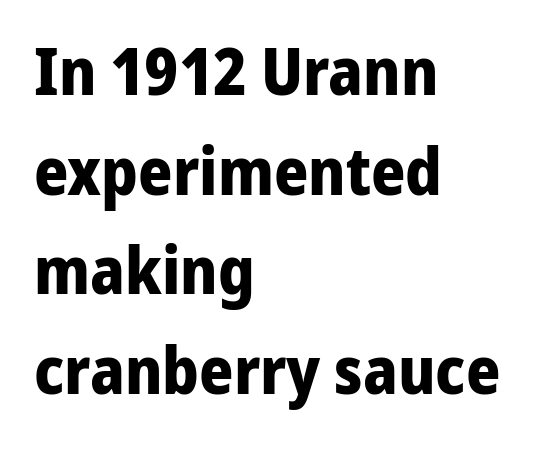
Q: Is the text bold? A: Yes.
Q: Is the text italic (slanted)? A: No, it is upright.
Q: Is the typeface a serif or a sans-serif typeface? A: Sans-serif.
Q: Is the text underlined? A: No.
Q: How is the paragraph aligned? A: Left-aligned.
Q: Is the spacing between letters normal or unusually wide? A: Normal.
Q: Is the spacing between lines tight, normal or loose? A: Normal.
Q: Width (condensed, normal, or wide)? A: Normal.
Q: Stroke contrast? A: Low.
Q: x-height? A: Medium.
Q: Monospaced? A: No.
